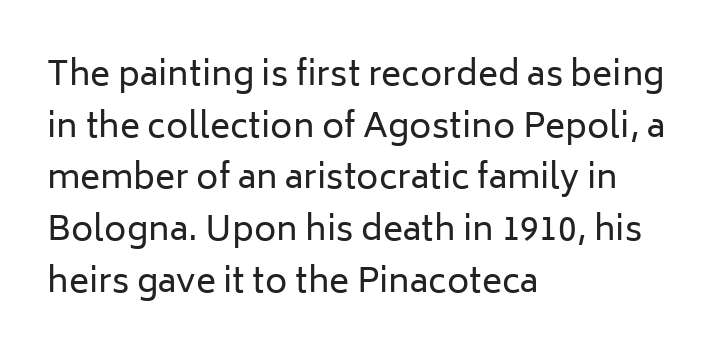
{"serif": "no", "italic": "no", "bold": "no", "weight": "regular", "width": "normal", "stroke_contrast": "low", "x_height": "medium", "monospaced": "no", "underline": "no", "align": "left", "line_spacing": "normal", "line_spacing_ratio": 1.52, "letter_spacing": "normal", "letter_spacing_em": 0.0, "glyph_px": 34}
